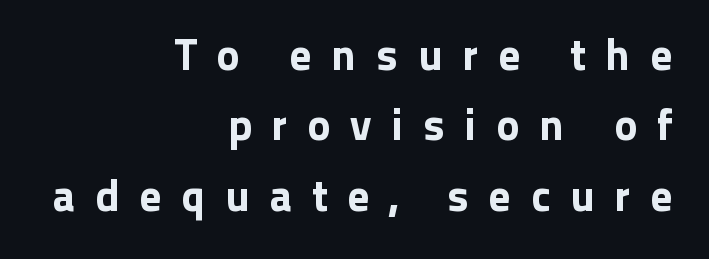
Q: Is the text italic (slanted)? A: No, it is upright.
Q: Is the typeface a serif or a sans-serif typeface? A: Sans-serif.
Q: Is the text underlined? A: No.
Q: How is the paragraph aligned? A: Right-aligned.
Q: Is the spacing between letters normal or unusually wide? A: Unusually wide.
Q: Is the spacing between lines tight, normal or loose? A: Normal.
Q: Width (condensed, normal, or wide)? A: Normal.
Q: Stroke contrast? A: Low.
Q: x-height? A: Medium.
Q: Monospaced? A: No.
